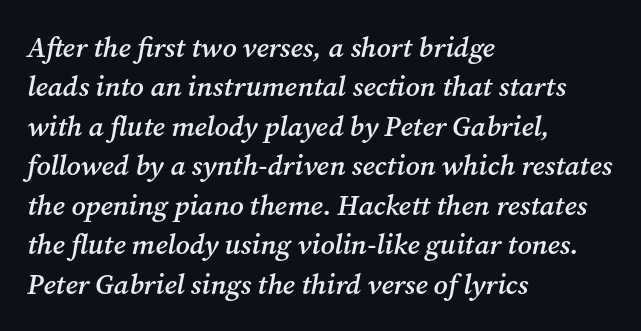
{"serif": "yes", "italic": "yes", "lean": "right", "slant_degrees": 12, "bold": "semi", "weight": "semibold", "width": "normal", "stroke_contrast": "medium", "x_height": "medium", "monospaced": "no", "underline": "no", "align": "left", "line_spacing": "normal", "line_spacing_ratio": 1.41, "letter_spacing": "normal", "letter_spacing_em": 0.0, "glyph_px": 28}
